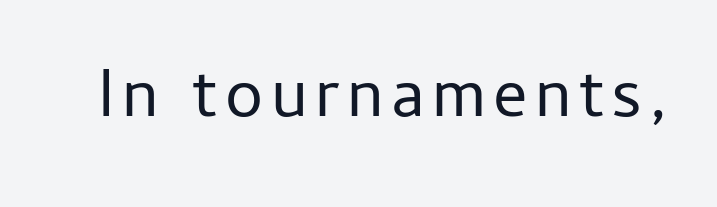
{"serif": "no", "italic": "no", "bold": "no", "weight": "regular", "width": "normal", "stroke_contrast": "low", "x_height": "medium", "monospaced": "no", "underline": "no", "glyph_px": 68}
